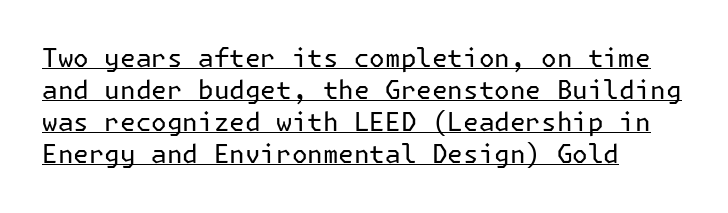
The image shows 26 px text type, upright; set left-aligned, line spacing 1.23x, normal letter spacing, underlined.
